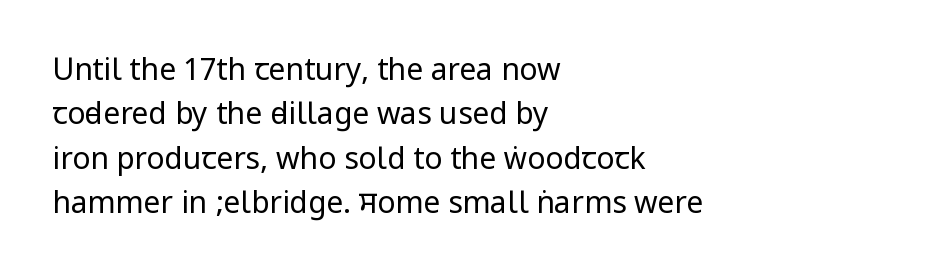
Q: Is the text bold? A: No.
Q: Is the text italic (slanted)? A: No, it is upright.
Q: Is the typeface a serif or a sans-serif typeface? A: Sans-serif.
Q: Is the text underlined? A: No.
Q: How is the paragraph aligned? A: Left-aligned.
Q: Is the spacing between letters normal or unusually wide? A: Normal.
Q: Is the spacing between lines tight, normal or loose? A: Normal.
Q: Width (condensed, normal, or wide)? A: Condensed.
Q: Stroke contrast? A: Low.
